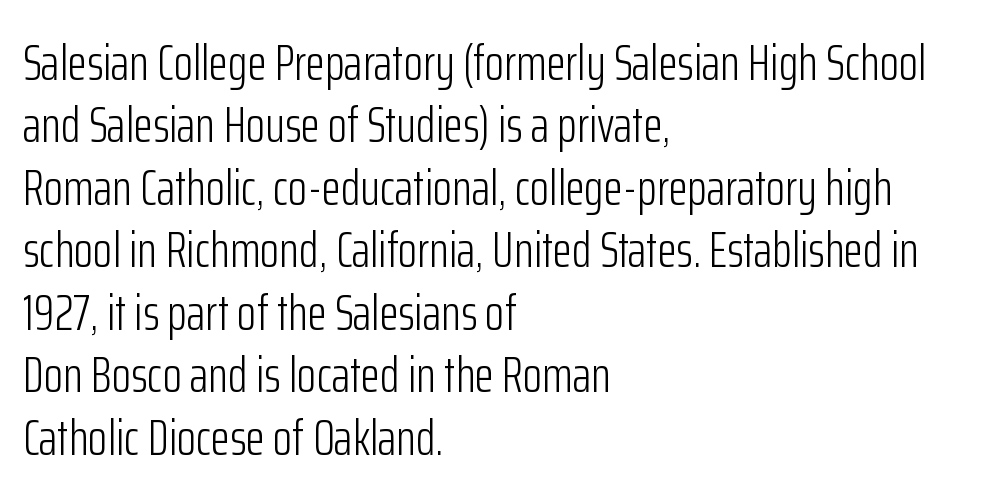
Q: Is the text bold? A: No.
Q: Is the text italic (slanted)? A: No, it is upright.
Q: Is the typeface a serif or a sans-serif typeface? A: Sans-serif.
Q: Is the text underlined? A: No.
Q: How is the paragraph aligned? A: Left-aligned.
Q: Is the spacing between letters normal or unusually wide? A: Normal.
Q: Is the spacing between lines tight, normal or loose? A: Normal.
Q: Width (condensed, normal, or wide)? A: Condensed.
Q: Stroke contrast? A: Low.
Q: x-height? A: Medium.
Q: Monospaced? A: No.
